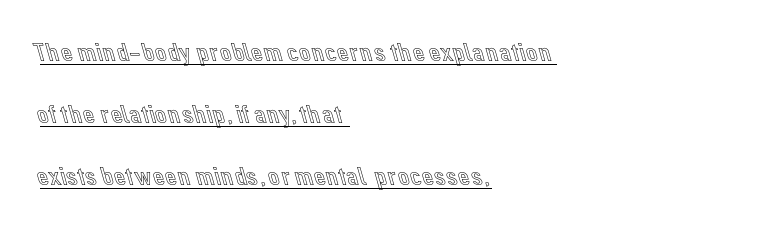
Q: Is the text italic (slanted)? A: Yes.
Q: Is the text underlined? A: Yes.
Q: How is the paragraph aligned? A: Left-aligned.
Q: Is the spacing between letters normal or unusually wide? A: Normal.
Q: Is the spacing between lines tight, normal or loose? A: Loose.
